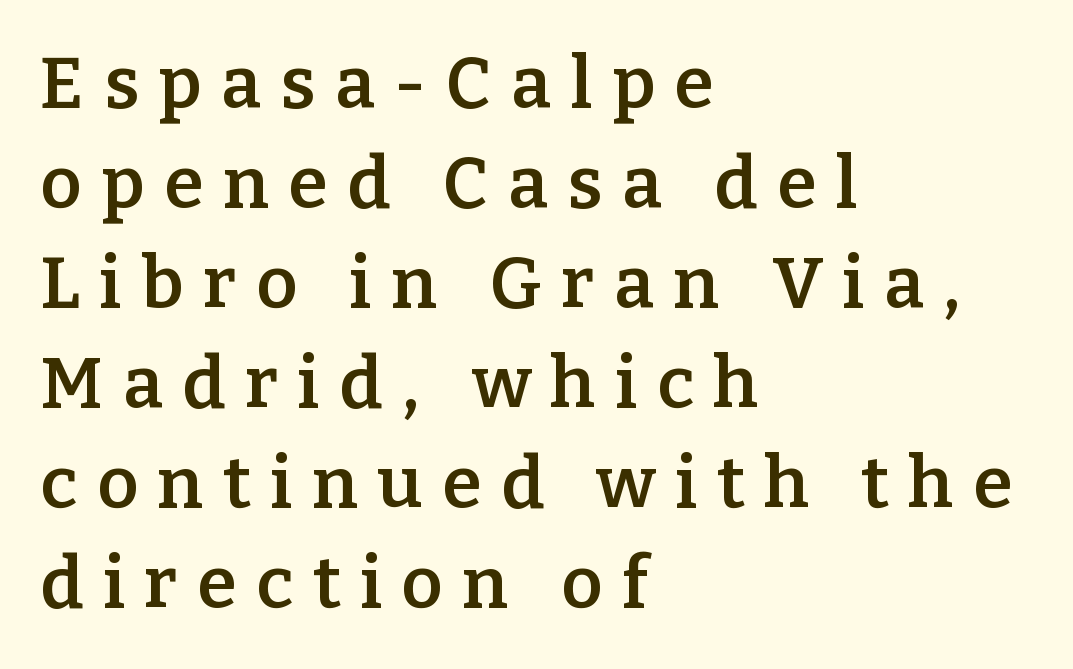
The image shows 72 px semibold serif type, upright; set left-aligned, normal line spacing (1.39x), unusually wide letter spacing (+0.27 em), not underlined; low stroke contrast and a medium x-height.
